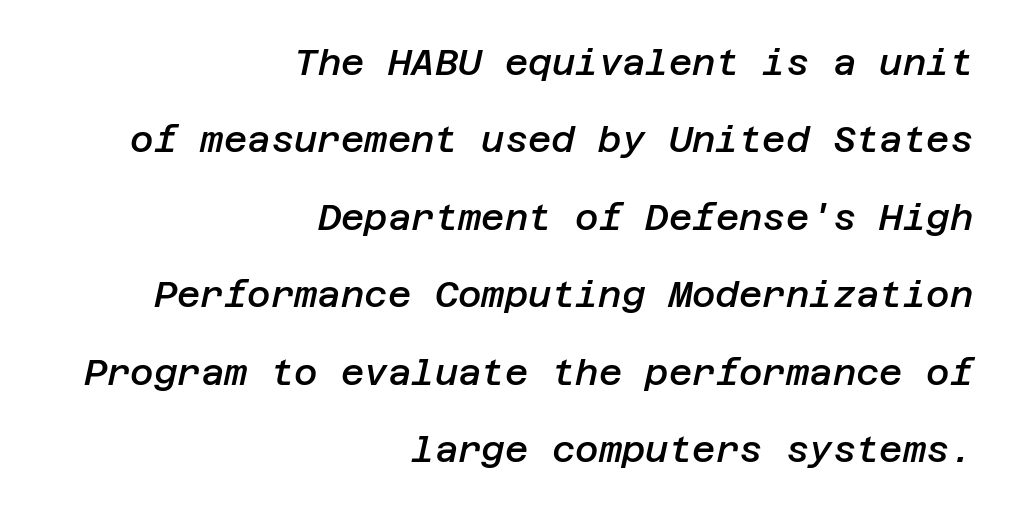
{"italic": "yes", "lean": "right", "slant_degrees": 12, "bold": "semi", "weight": "semibold", "width": "normal", "stroke_contrast": "low", "x_height": "large", "underline": "no", "align": "right", "line_spacing": "loose", "line_spacing_ratio": 2.15, "letter_spacing": "normal", "letter_spacing_em": 0.0, "glyph_px": 36}
